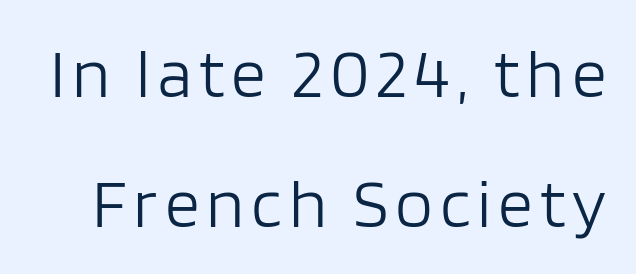
{"serif": "no", "italic": "no", "bold": "no", "weight": "light", "width": "normal", "stroke_contrast": "low", "x_height": "large", "monospaced": "no", "underline": "no", "line_spacing_ratio": 1.88, "glyph_px": 69}
